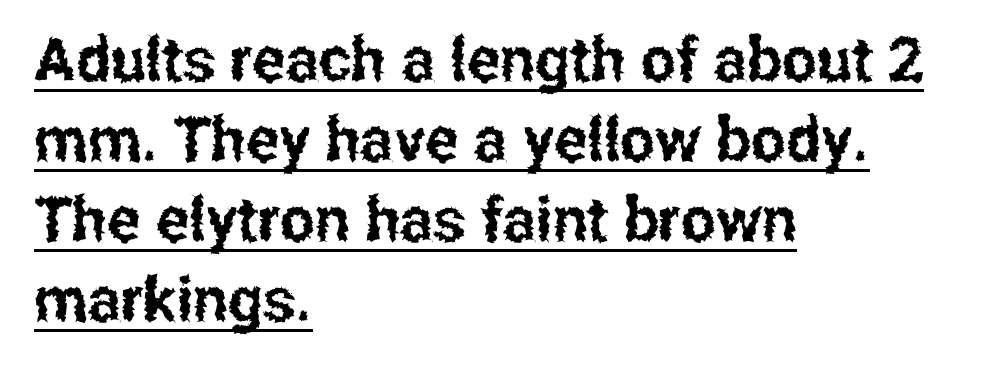
Q: Is the text italic (slanted)? A: No, it is upright.
Q: Is the typeface a serif or a sans-serif typeface? A: Sans-serif.
Q: Is the text underlined? A: Yes.
Q: How is the paragraph aligned? A: Left-aligned.
Q: Is the spacing between letters normal or unusually wide? A: Normal.
Q: Is the spacing between lines tight, normal or loose? A: Normal.
Q: Width (condensed, normal, or wide)? A: Condensed.
Q: Stroke contrast? A: Low.
Q: x-height? A: Medium.
Q: Monospaced? A: No.
